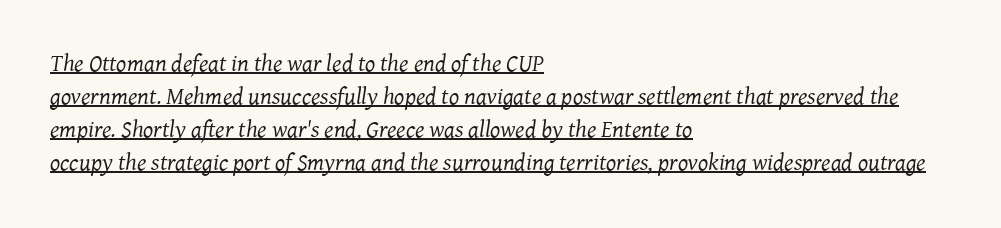
{"italic": "yes", "lean": "right", "slant_degrees": 7, "bold": "no", "underline": "yes", "align": "left", "line_spacing": "normal", "line_spacing_ratio": 1.38, "letter_spacing": "normal", "letter_spacing_em": 0.0, "glyph_px": 24}
